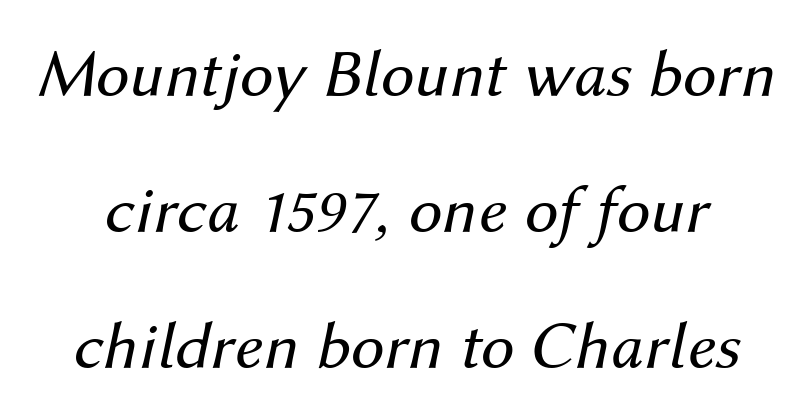
The image shows 68 px regular-weight type, italic (leaning right); set loose line spacing (2.0x), normal letter spacing, not underlined; medium stroke contrast and a medium x-height.
